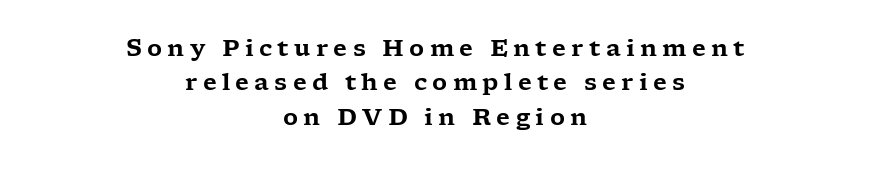
{"italic": "no", "underline": "no", "align": "center", "line_spacing": "normal", "line_spacing_ratio": 1.5, "letter_spacing": "wide", "letter_spacing_em": 0.23, "glyph_px": 23}
